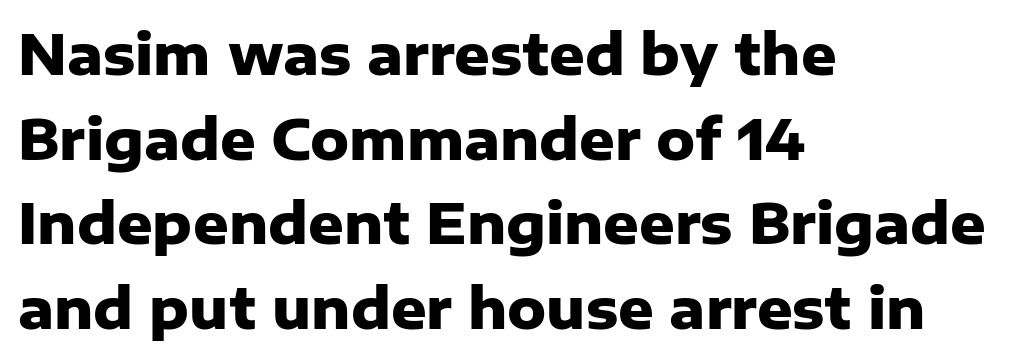
The image shows 55 px heavy sans-serif type, upright; set left-aligned, normal line spacing (1.54x), normal letter spacing, not underlined; low stroke contrast and a medium x-height.
